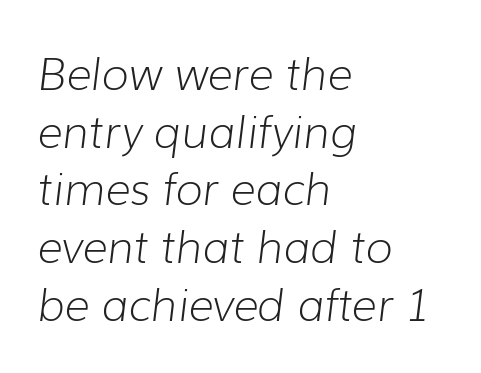
The image shows 44 px light type, italic (leaning right); set left-aligned, normal line spacing (1.31x), normal letter spacing, not underlined; low stroke contrast and a medium x-height.
